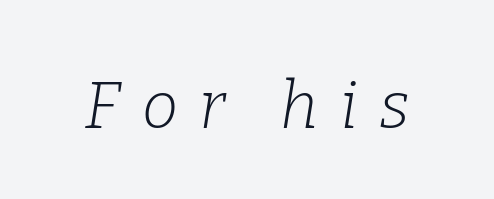
The image shows 65 px light serif type, italic (leaning right); set unusually wide letter spacing (+0.33 em), not underlined; low stroke contrast and a medium x-height.
